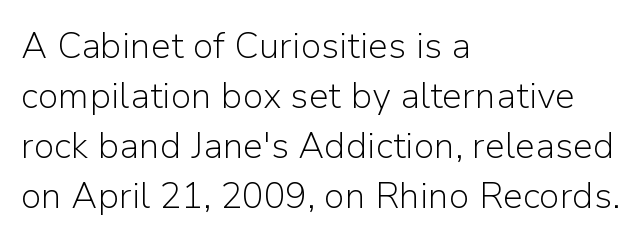
Q: Is the text bold? A: No.
Q: Is the text italic (slanted)? A: No, it is upright.
Q: Is the typeface a serif or a sans-serif typeface? A: Sans-serif.
Q: Is the text underlined? A: No.
Q: How is the paragraph aligned? A: Left-aligned.
Q: Is the spacing between letters normal or unusually wide? A: Normal.
Q: Is the spacing between lines tight, normal or loose? A: Normal.
Q: Width (condensed, normal, or wide)? A: Normal.
Q: Stroke contrast? A: Low.
Q: x-height? A: Medium.
Q: Monospaced? A: No.
